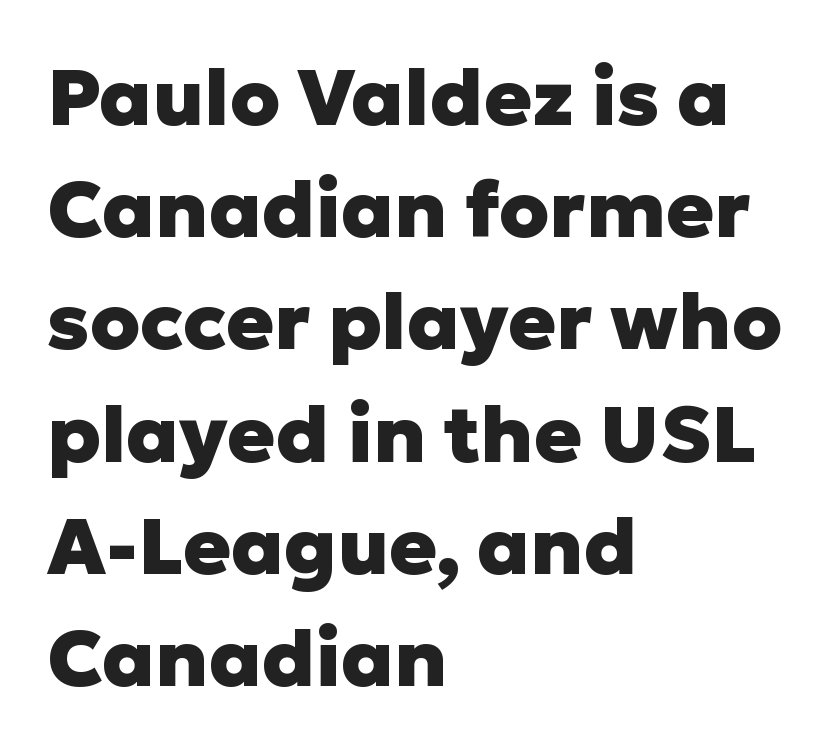
The image shows 79 px heavy sans-serif type, upright; set left-aligned, normal line spacing (1.42x), normal letter spacing, not underlined; low stroke contrast and a medium x-height.
